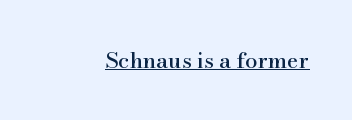
Q: Is the text italic (slanted)? A: No, it is upright.
Q: Is the text underlined? A: Yes.
Q: Is the spacing between letters normal or unusually wide? A: Normal.
